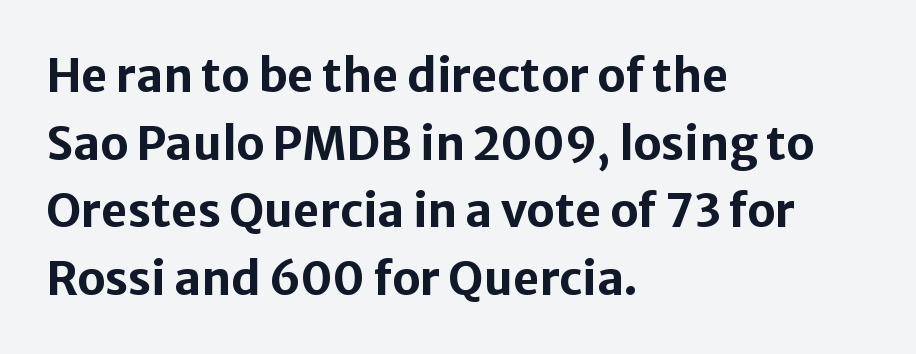
How would I describe the line gaps? Plain and ordinary. Casual observation: everything's shoved over to the left. On the weight axis this lands at bold, roughly 700. The rendering uses natural spacing where letterforms have individual widths. Spacing between characters is what you'd get straight out of the box. The letters carry no serifs — their stems end cleanly without finishing strokes.
